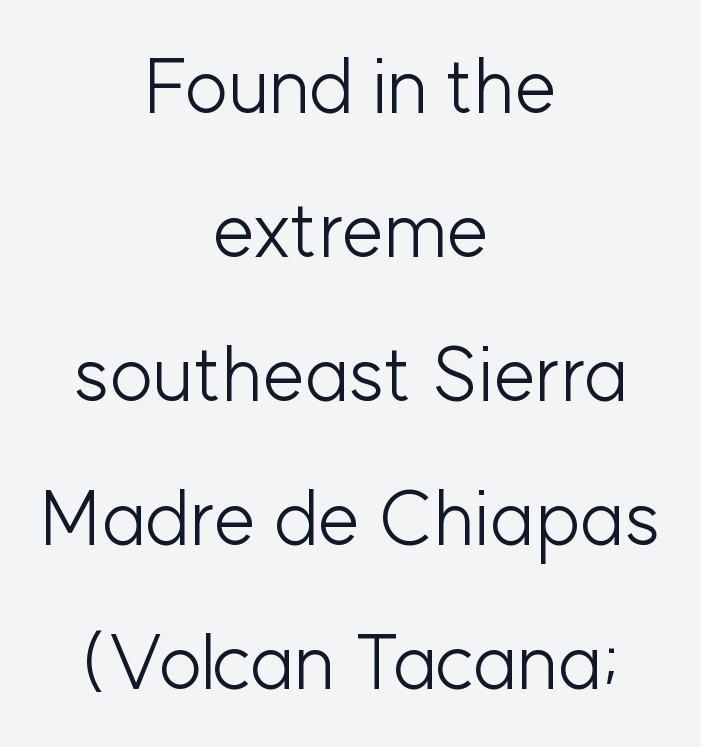
These lines keep a tight, regular rhythm from letter to letter. No letter is thick-stroked: the sample isn't bold. This sample uses a sans-serif face. Students, observe: this is what heavily led, spacious text looks like.
